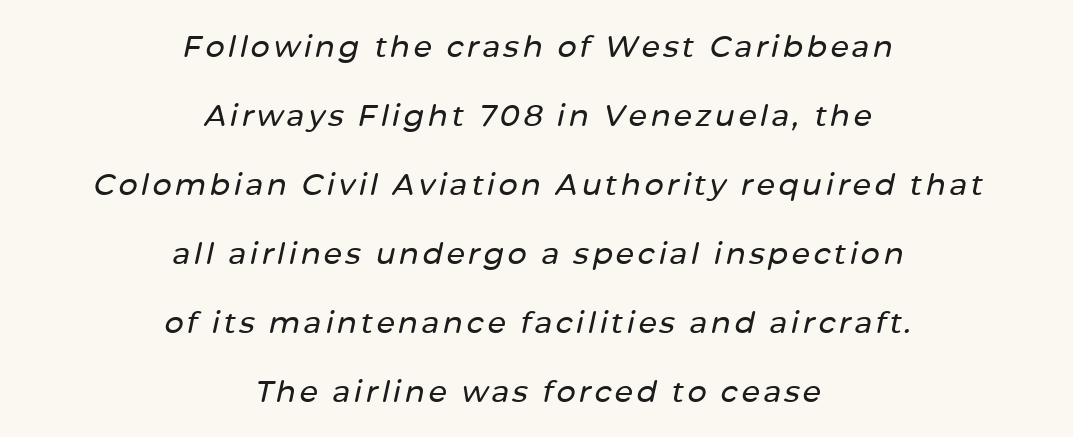
The setting favours the middle, as headings and verse often do. Leading: increased. The gap between lines stays unmarked. Italic: yes, the glyphs are oblique. A typesetter would call this proportional, since set widths differ per character.
